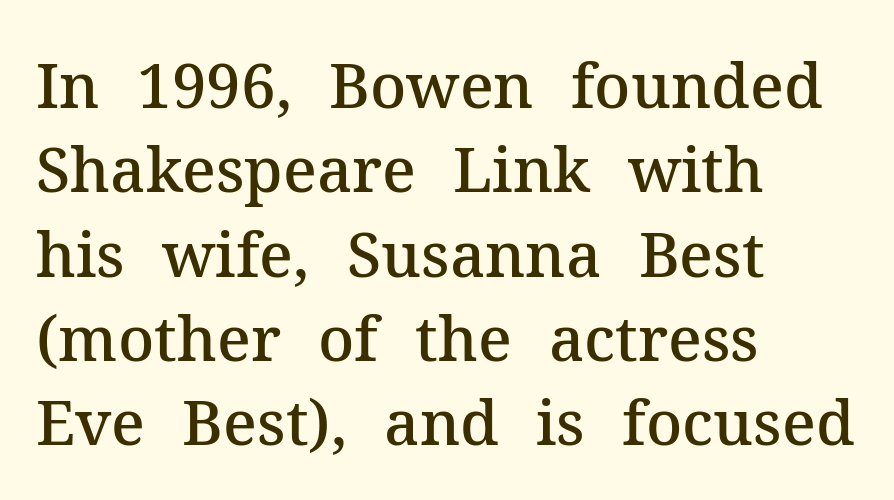
Nothing unusual about the tracking: characters are spaced as the font intends. Line beginnings align vertically; line endings do not. Vertical strokes here are truly vertical. Regarding leading, the lines here are spaced in the standard way. Has an underline been added? It has not.
